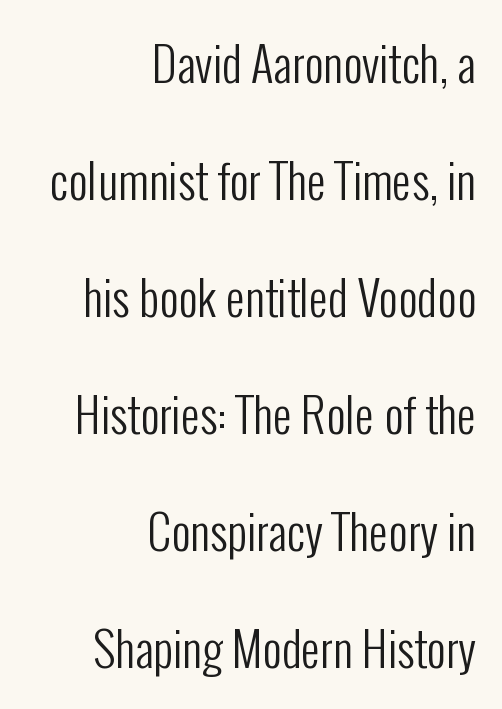
The image shows 47 px regular-weight, condensed sans-serif type, upright; set right-aligned, loose line spacing (2.49x), normal letter spacing, not underlined; low stroke contrast and a medium x-height.
